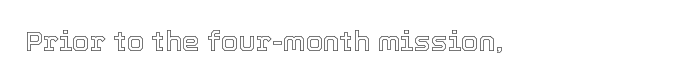
The image shows 28 px text type, upright; set normal letter spacing, not underlined; a medium x-height.
